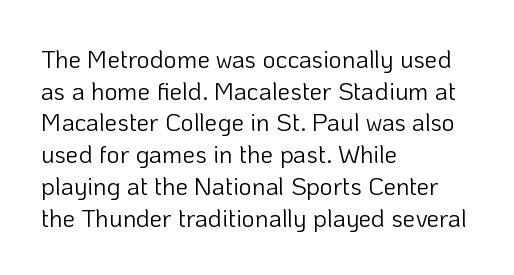
{"italic": "no", "bold": "no", "underline": "no", "align": "left", "line_spacing": "normal", "line_spacing_ratio": 1.27, "letter_spacing": "normal", "letter_spacing_em": 0.0, "glyph_px": 25}
